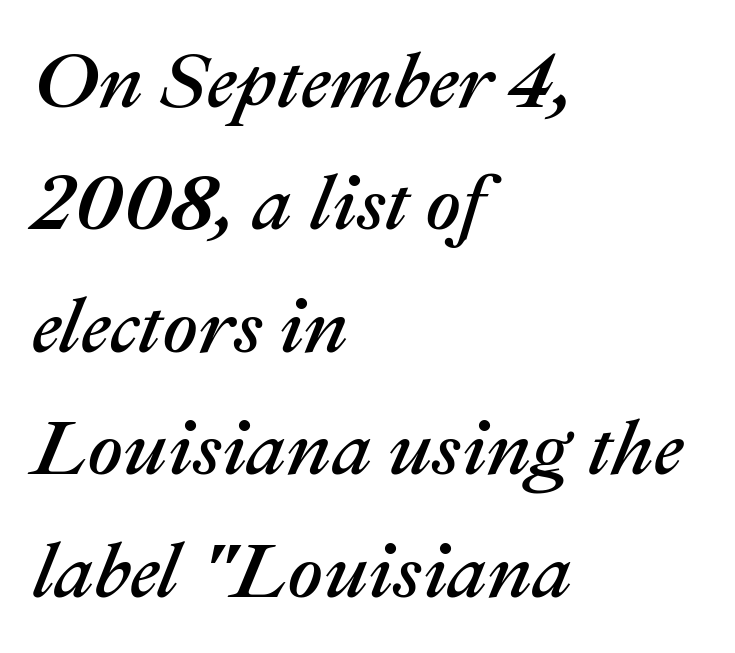
{"italic": "yes", "lean": "right", "slant_degrees": 22, "width": "normal", "stroke_contrast": "medium", "x_height": "medium", "monospaced": "no", "underline": "no", "align": "left", "line_spacing": "normal", "line_spacing_ratio": 1.57, "letter_spacing": "normal", "letter_spacing_em": 0.0, "glyph_px": 78}
